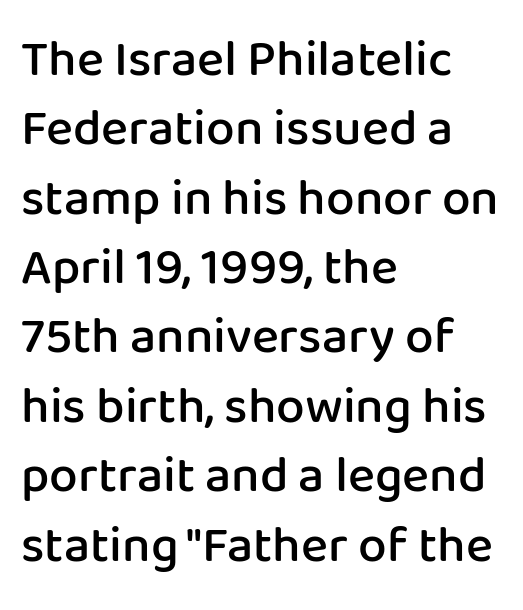
{"serif": "no", "italic": "no", "bold": "semi", "weight": "semibold", "width": "normal", "stroke_contrast": "low", "x_height": "medium", "monospaced": "no", "underline": "no", "align": "left", "line_spacing": "normal", "line_spacing_ratio": 1.36, "letter_spacing": "normal", "letter_spacing_em": 0.0, "glyph_px": 51}
